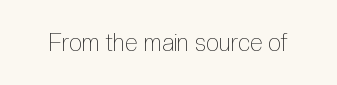
The image shows 24 px text type, upright; set normal letter spacing, not underlined.
